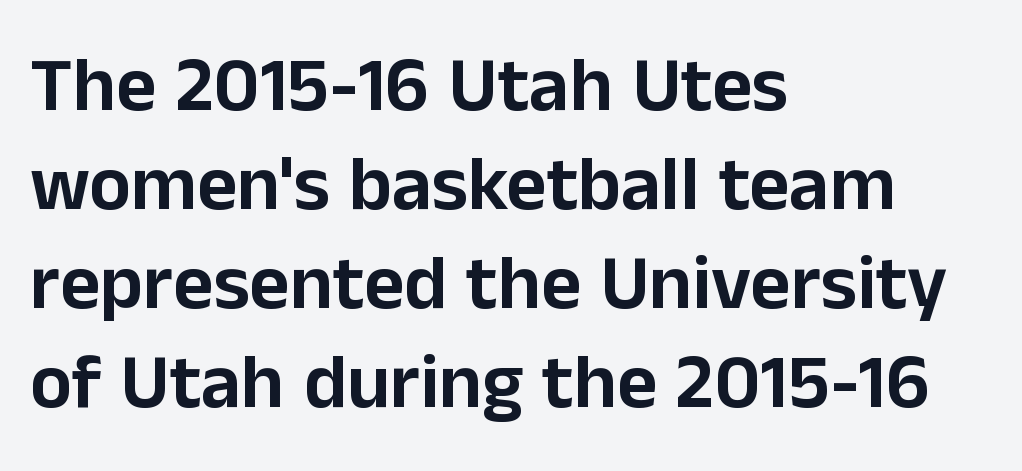
{"serif": "no", "italic": "no", "width": "normal", "stroke_contrast": "low", "x_height": "medium", "monospaced": "no", "underline": "no", "align": "left", "line_spacing": "normal", "line_spacing_ratio": 1.27, "letter_spacing": "normal", "letter_spacing_em": 0.0, "glyph_px": 78}
